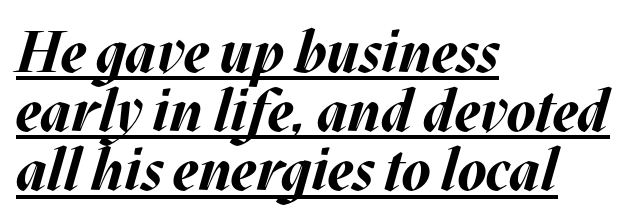
{"italic": "yes", "lean": "right", "slant_degrees": 17, "bold": "yes", "weight": "bold", "width": "normal", "stroke_contrast": "medium", "x_height": "large", "monospaced": "no", "underline": "yes", "align": "left", "line_spacing": "tight", "line_spacing_ratio": 1.02, "letter_spacing": "normal", "letter_spacing_em": 0.0, "glyph_px": 58}
